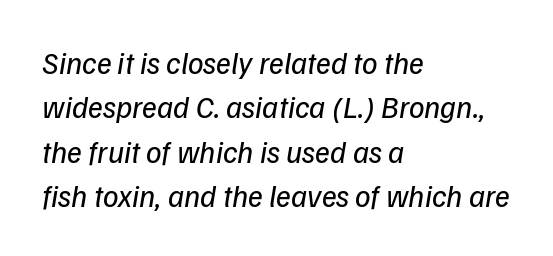
Vertical stems look standard width or narrower in stroke. A bare baseline throughout the passage. This rendering uses left alignment, leaving the right contour irregular. Does extra space separate the letters? No, they use regular spacing. The font family rendered here belongs to the sans-serif group. Leading: standard.
